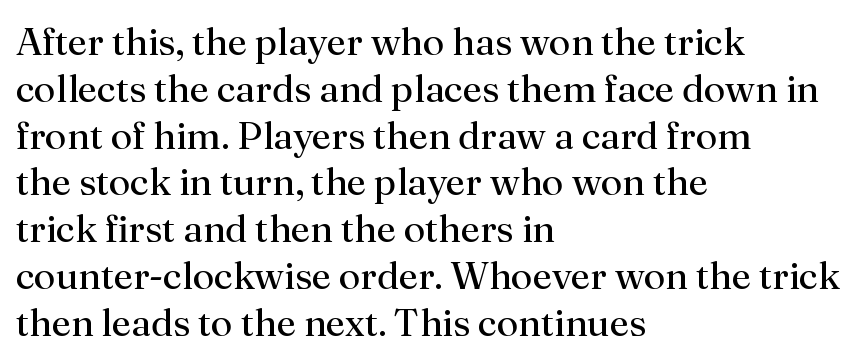
Think of a printed novel: that variable character pitch is what you see here. Where is the straight margin? On the left. The type family on display is of the serif kind. Stroke mass is kept to a normal reading level or below. This sample uses plain, unmodified letter spacing. Honestly, there is no underline to notice here at all.
